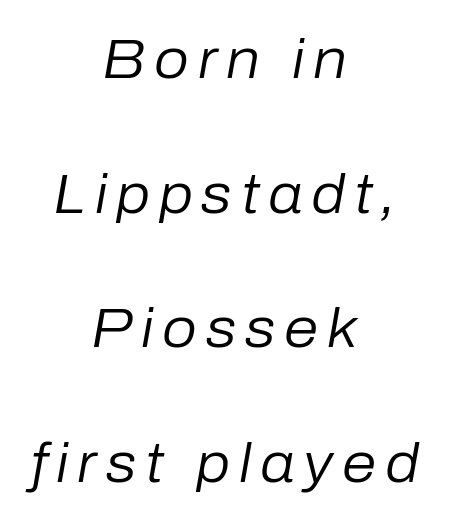
The paragraph has two soft edges and a firm central axis. One glance says open: line gaps are wider than usual. Each stroke keeps to a modest, everyday thickness or less. Style check: oblique. Each letter keeps its own natural width here, so spacing adapts to shape.
